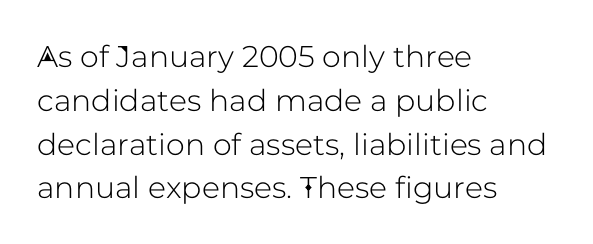
Q: Is the text italic (slanted)? A: No, it is upright.
Q: Is the typeface a serif or a sans-serif typeface? A: Sans-serif.
Q: Is the text underlined? A: No.
Q: How is the paragraph aligned? A: Left-aligned.
Q: Is the spacing between letters normal or unusually wide? A: Normal.
Q: Is the spacing between lines tight, normal or loose? A: Normal.
Q: Width (condensed, normal, or wide)? A: Normal.
Q: Stroke contrast? A: Low.
Q: x-height? A: Medium.
Q: Monospaced? A: No.
